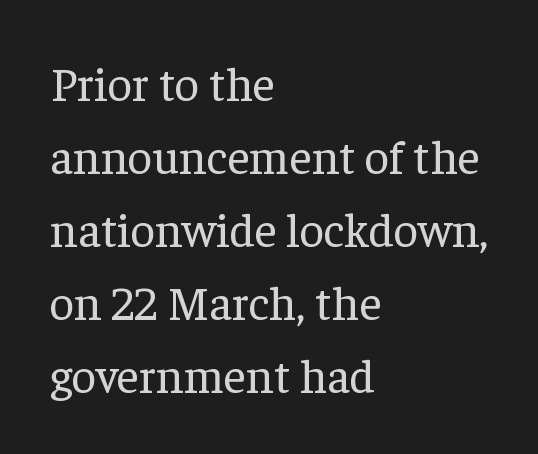
The image shows 48 px regular-weight serif type, upright; set left-aligned, normal line spacing (1.52x), normal letter spacing, not underlined; low stroke contrast and a medium x-height.
